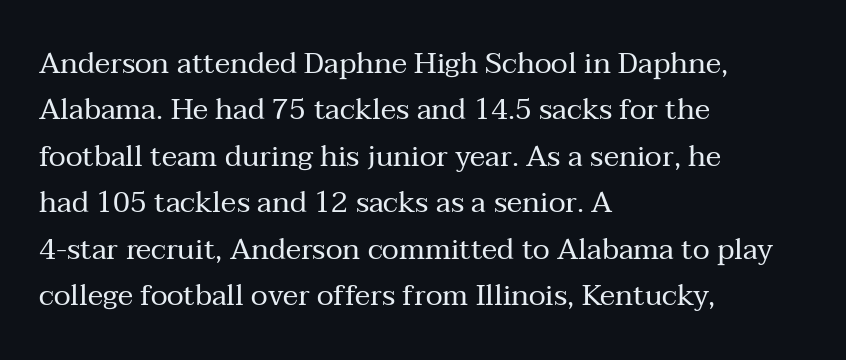
{"serif": "yes", "italic": "no", "bold": "no", "weight": "regular", "width": "normal", "stroke_contrast": "medium", "x_height": "medium", "monospaced": "no", "underline": "no", "align": "left", "line_spacing": "normal", "line_spacing_ratio": 1.6, "letter_spacing": "normal", "letter_spacing_em": 0.0, "glyph_px": 29}
